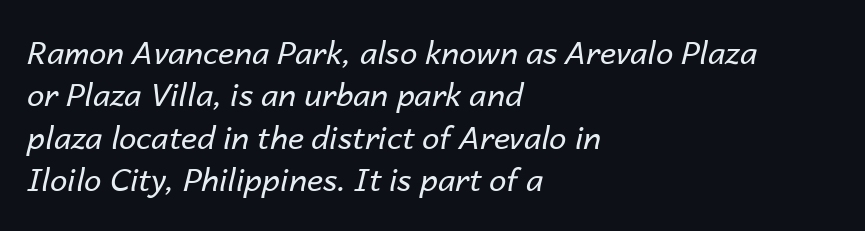
The strokes carry an ordinary text weight at most. Each letter keeps its own natural width here, so spacing adapts to shape. The type is set solid horizontally, with unmodified tracking. The glyphs are unaccompanied by any horizontal stroke below them. Looking at the ascenders, they clearly lean. Does the leading feel generous? No, just average.
